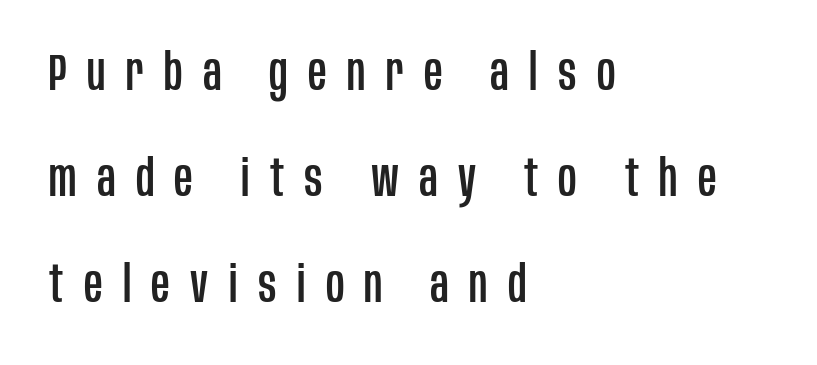
Q: Is the text italic (slanted)? A: No, it is upright.
Q: Is the typeface a serif or a sans-serif typeface? A: Sans-serif.
Q: Is the text underlined? A: No.
Q: How is the paragraph aligned? A: Left-aligned.
Q: Is the spacing between letters normal or unusually wide? A: Unusually wide.
Q: Is the spacing between lines tight, normal or loose? A: Loose.
Q: Width (condensed, normal, or wide)? A: Condensed.
Q: Stroke contrast? A: Low.
Q: x-height? A: Large.
Q: Monospaced? A: No.
